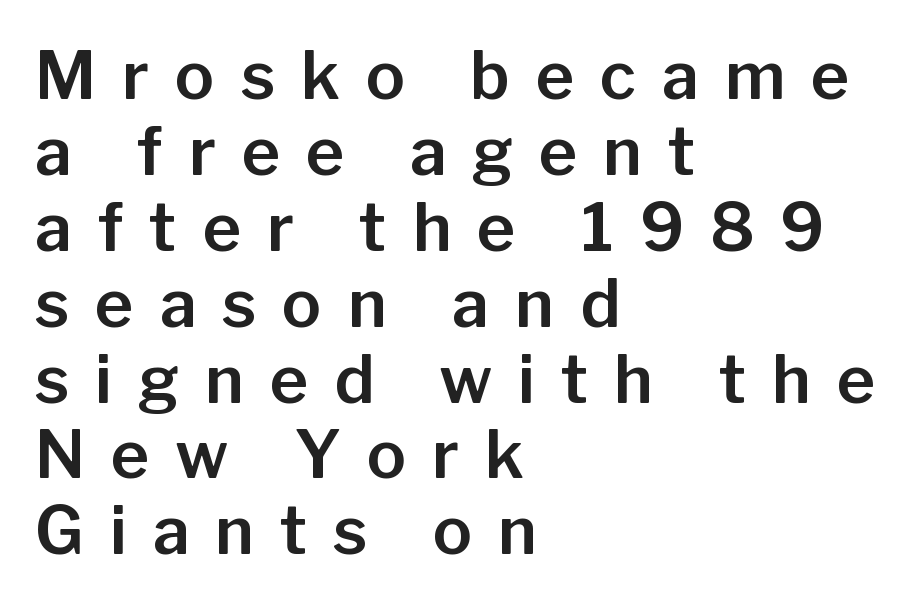
{"serif": "no", "italic": "no", "width": "normal", "stroke_contrast": "low", "x_height": "medium", "monospaced": "no", "underline": "no", "align": "left", "line_spacing": "tight", "line_spacing_ratio": 1.15, "letter_spacing": "wide", "letter_spacing_em": 0.39, "glyph_px": 66}
